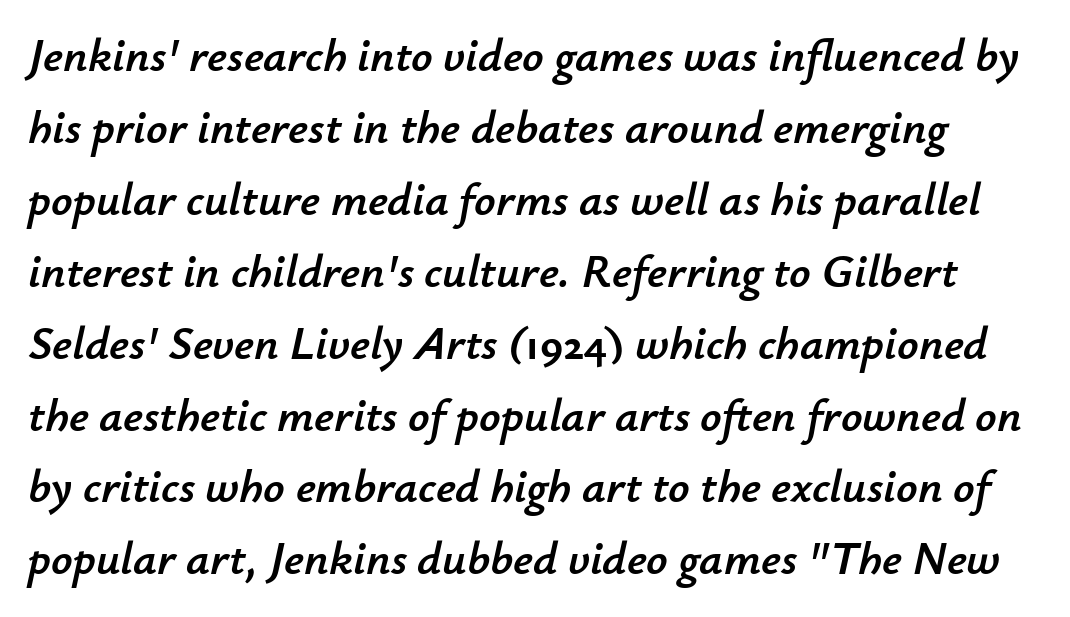
Q: Is the text italic (slanted)? A: Yes, it leans right by about 12 degrees.
Q: Is the text underlined? A: No.
Q: Is the spacing between letters normal or unusually wide? A: Normal.
Q: Is the spacing between lines tight, normal or loose? A: Normal.
Q: Width (condensed, normal, or wide)? A: Normal.
Q: Stroke contrast? A: Low.
Q: x-height? A: Small.
Q: Monospaced? A: No.
